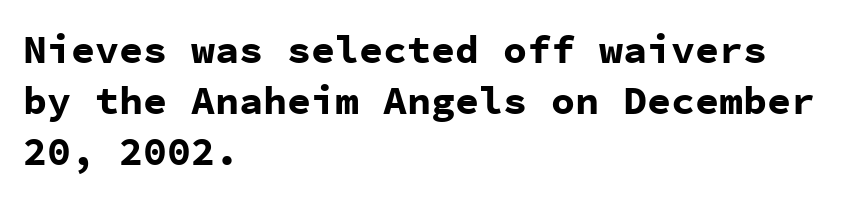
The image shows 40 px bold sans-serif type, upright, monospaced; set left-aligned, normal line spacing (1.28x), normal letter spacing, not underlined; low stroke contrast and a medium x-height.
